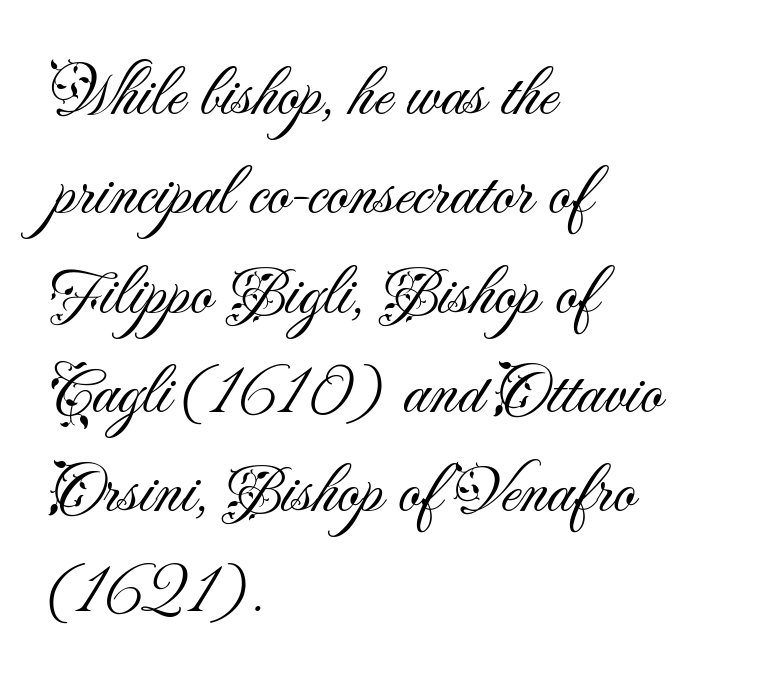
Letters have the restrained weight of plain body copy at most. Proportional: the letters do not fall into vertical columns. Successive baselines arrive at the customary interval. The typeface chosen for these lines omits serifs.
